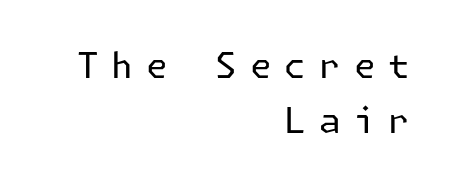
{"serif": "no", "italic": "no", "bold": "no", "weight": "regular", "width": "normal", "stroke_contrast": "low", "x_height": "medium", "underline": "no", "align": "right", "line_spacing": "normal", "line_spacing_ratio": 1.57, "letter_spacing": "wide", "letter_spacing_em": 0.37, "glyph_px": 35}
